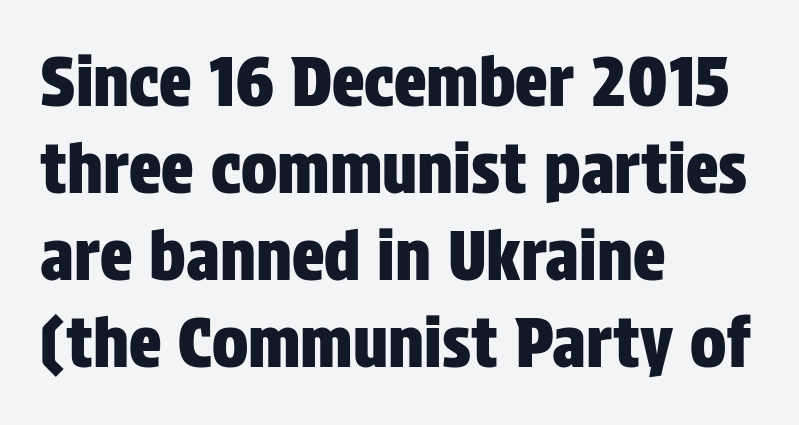
The image shows 68 px condensed sans-serif type, upright; set left-aligned, normal line spacing (1.28x), normal letter spacing, not underlined; low stroke contrast and a large x-height.
